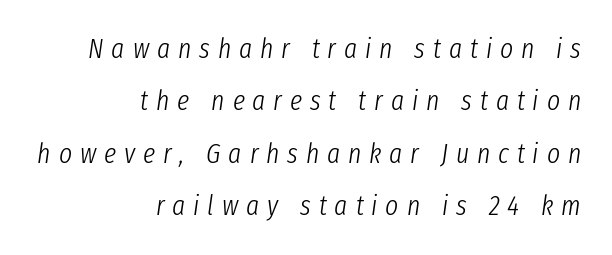
Q: Is the text bold? A: No.
Q: Is the text italic (slanted)? A: Yes, it leans right by about 8 degrees.
Q: Is the text underlined? A: No.
Q: How is the paragraph aligned? A: Right-aligned.
Q: Is the spacing between letters normal or unusually wide? A: Unusually wide.
Q: Width (condensed, normal, or wide)? A: Condensed.
Q: Stroke contrast? A: Low.
Q: x-height? A: Medium.
Q: Monospaced? A: No.
